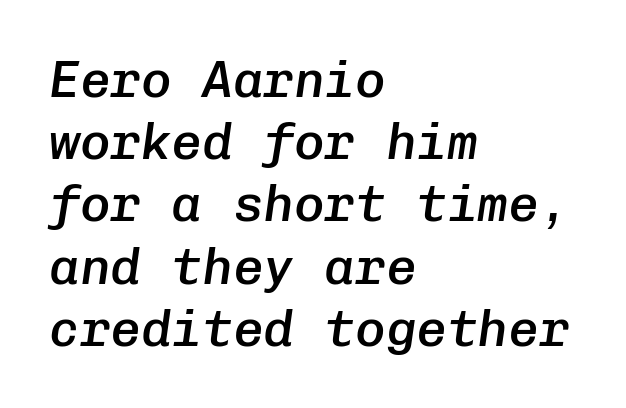
Q: Is the text bold? A: Semi-bold.
Q: Is the text italic (slanted)? A: Yes, it leans right by about 8 degrees.
Q: Is the text underlined? A: No.
Q: How is the paragraph aligned? A: Left-aligned.
Q: Is the spacing between letters normal or unusually wide? A: Normal.
Q: Width (condensed, normal, or wide)? A: Normal.
Q: Stroke contrast? A: Low.
Q: x-height? A: Medium.
Q: Monospaced? A: Yes.
